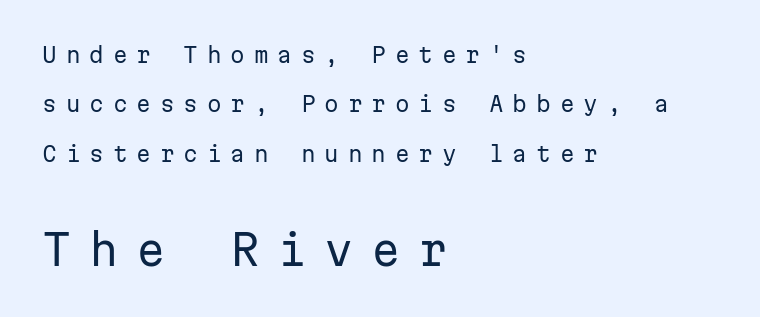
The image shows 42 px regular-weight sans-serif type, upright, monospaced; set left-aligned, loose line spacing (2.35x), unusually wide letter spacing (+0.42 em), not underlined; the second (bottom) block is 2.0x larger; low stroke contrast and a medium x-height.
